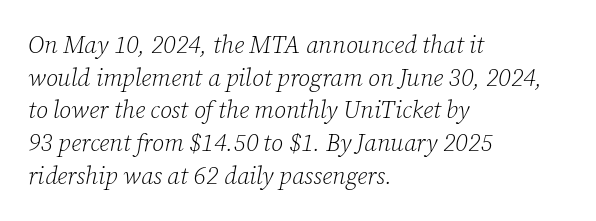
The image shows 24 px text type, italic (leaning right); set left-aligned, normal line spacing (1.36x), normal letter spacing, not underlined.
